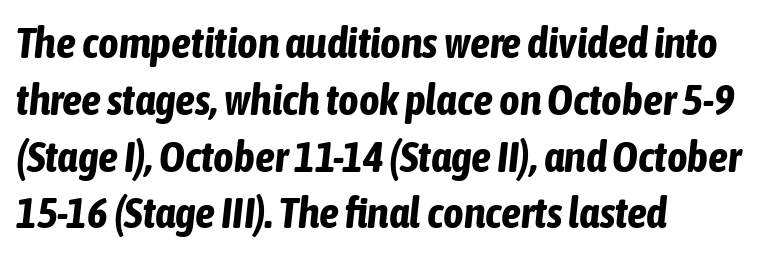
{"italic": "yes", "lean": "right", "slant_degrees": 6, "bold": "yes", "weight": "bold", "width": "condensed", "stroke_contrast": "low", "x_height": "medium", "monospaced": "no", "underline": "no", "align": "left", "line_spacing": "normal", "line_spacing_ratio": 1.29, "letter_spacing": "normal", "letter_spacing_em": 0.0, "glyph_px": 44}
